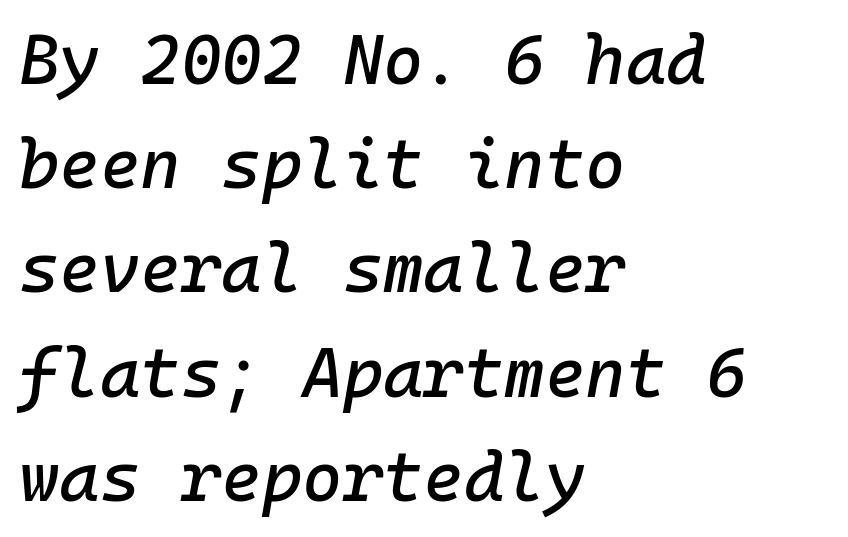
The image shows 69 px text type, italic (leaning right), monospaced; set left-aligned, normal line spacing (1.51x), normal letter spacing, not underlined; low stroke contrast and a medium x-height.
